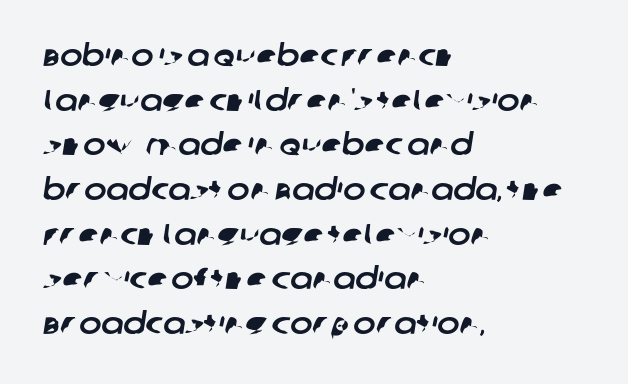
Q: Is the typeface a serif or a sans-serif typeface? A: Sans-serif.
Q: Is the text underlined? A: No.
Q: How is the paragraph aligned? A: Left-aligned.
Q: Is the spacing between letters normal or unusually wide? A: Normal.
Q: Is the spacing between lines tight, normal or loose? A: Normal.
Q: Width (condensed, normal, or wide)? A: Normal.
Q: Stroke contrast? A: Low.
Q: x-height? A: Large.
Q: Monospaced? A: No.
